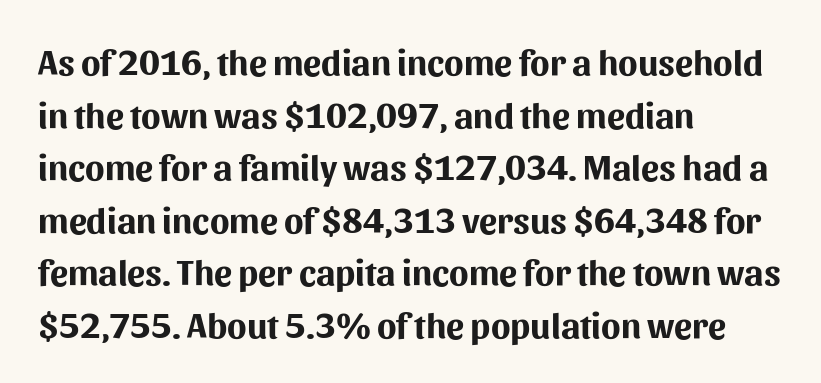
Every stem runs plumb, perpendicular to the baseline. The ragged edge is on the right, which tells us the setting is flush left. The designer went with a sans here, leaving each stem footless. The line-height multiplier appears to be the usual default. Only glyphs here, with clear space below each row.
